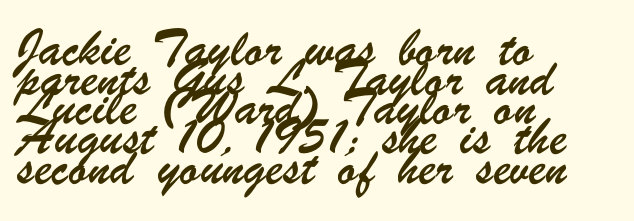
The image shows 23 px text type; set left-aligned, normal line spacing (1.29x), normal letter spacing, not underlined.
